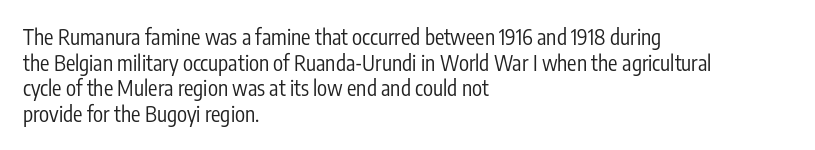
Does extra space separate the letters? No, they use regular spacing. The passage is arranged the way most books set body copy — flush left. The area under the type is left untouched. The face looks like a standard text weight, possibly lighter. Notice how the stems are strictly vertical — no italics here.
